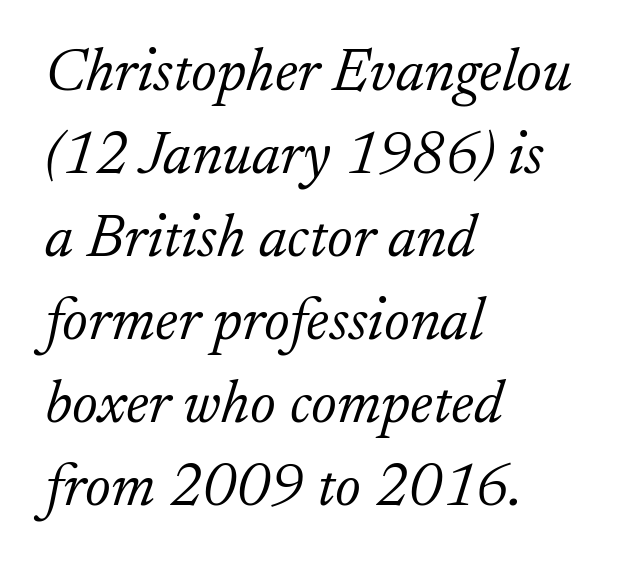
Think of a printed novel: that variable character pitch is what you see here. Normally led — the rows are evenly, conventionally spaced. Weight: in the light-to-regular range. The gaps between neighbouring characters are ordinary and unremarkable.
